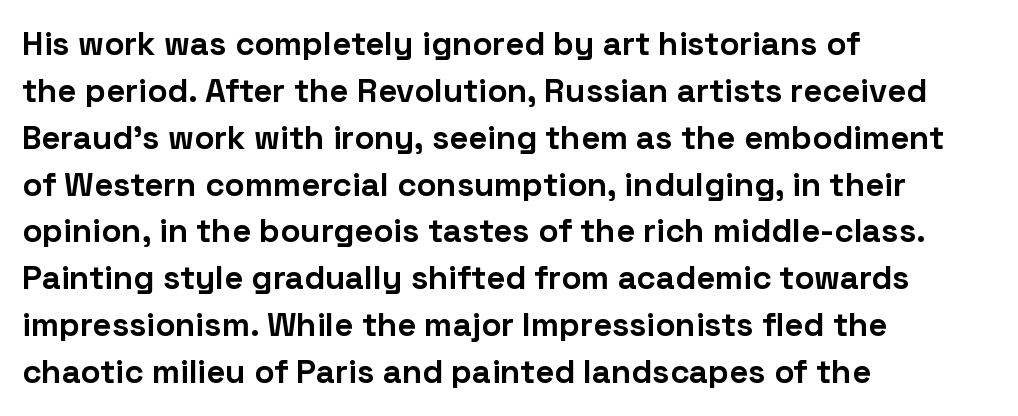
Q: Is the text bold? A: Yes.
Q: Is the text italic (slanted)? A: No, it is upright.
Q: Is the typeface a serif or a sans-serif typeface? A: Sans-serif.
Q: Is the text underlined? A: No.
Q: How is the paragraph aligned? A: Left-aligned.
Q: Is the spacing between letters normal or unusually wide? A: Normal.
Q: Is the spacing between lines tight, normal or loose? A: Normal.
Q: Width (condensed, normal, or wide)? A: Normal.
Q: Stroke contrast? A: Low.
Q: x-height? A: Medium.
Q: Monospaced? A: No.
